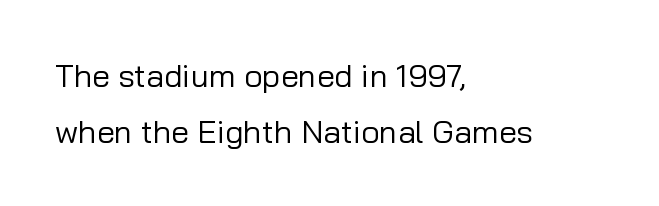
The foot of each line stays bare and open. The face looks like a standard text weight, possibly lighter. Nope, not italic — everything's standing straight. The typesetter chose a ragged-right arrangement here.
